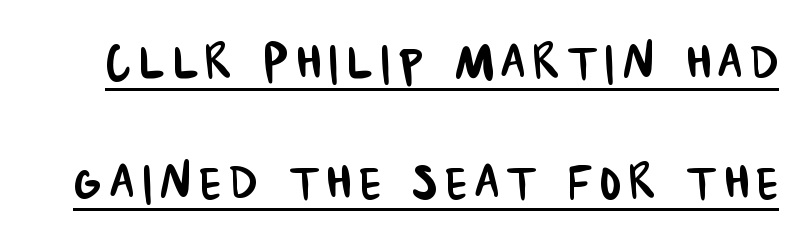
Character widths vary here, with narrow letters taking less room than wide ones. Somebody hit Ctrl+U on this one — the words are underlined. The text was rendered using a sans face with plain stroke endings.
